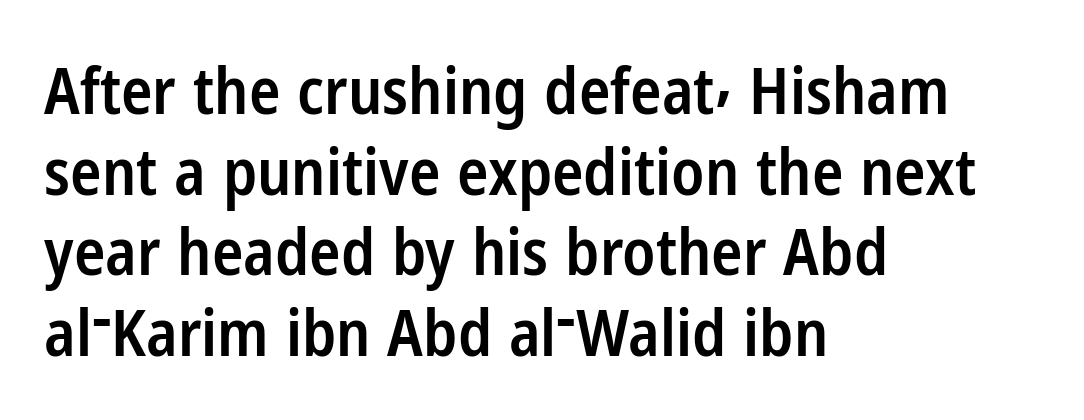
{"serif": "no", "italic": "no", "bold": "semi", "weight": "semibold", "width": "condensed", "stroke_contrast": "low", "x_height": "medium", "monospaced": "no", "underline": "no", "align": "left", "line_spacing_ratio": 1.24, "letter_spacing": "normal", "letter_spacing_em": 0.0, "glyph_px": 65}
